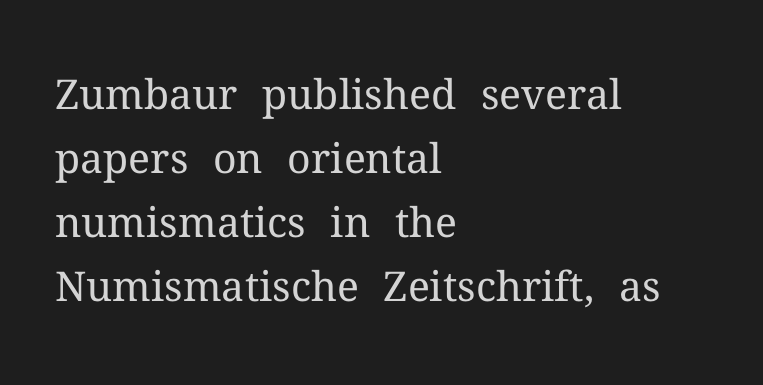
Q: Is the text bold? A: No.
Q: Is the text italic (slanted)? A: No, it is upright.
Q: Is the typeface a serif or a sans-serif typeface? A: Serif.
Q: Is the text underlined? A: No.
Q: How is the paragraph aligned? A: Left-aligned.
Q: Is the spacing between letters normal or unusually wide? A: Normal.
Q: Is the spacing between lines tight, normal or loose? A: Normal.
Q: Width (condensed, normal, or wide)? A: Normal.
Q: Stroke contrast? A: Medium.
Q: x-height? A: Medium.
Q: Monospaced? A: No.
